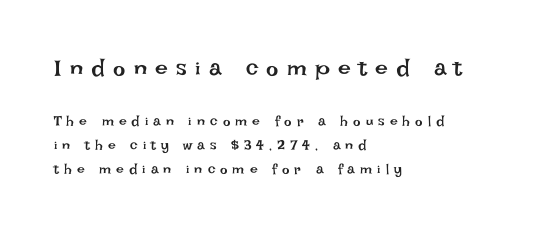
{"italic": "no", "bold": "no", "underline": "no", "align": "left", "line_spacing_ratio": 1.71, "letter_spacing": "wide", "letter_spacing_em": 0.36, "larger_block": "first", "size_ratio": 1.64, "glyph_px": 23}
